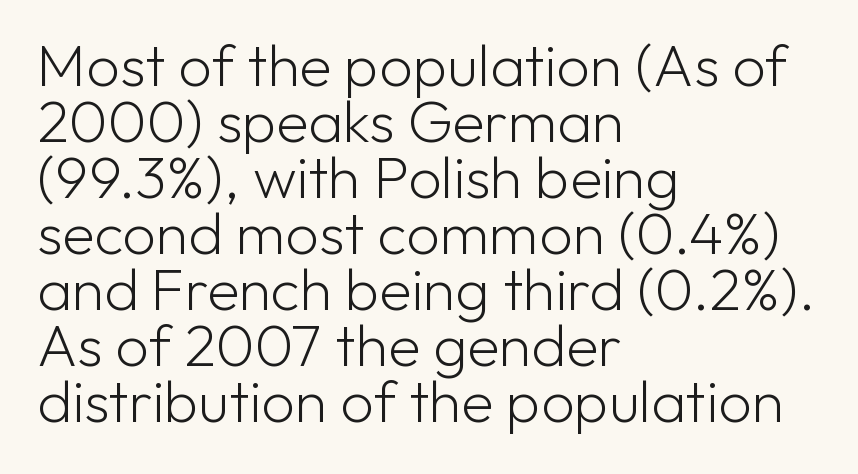
Upright lettering throughout. Do the characters align in a grid? No, the font is proportional. Unbolded letterforms with no extra heft. No extra tracking has been applied to these lines.
